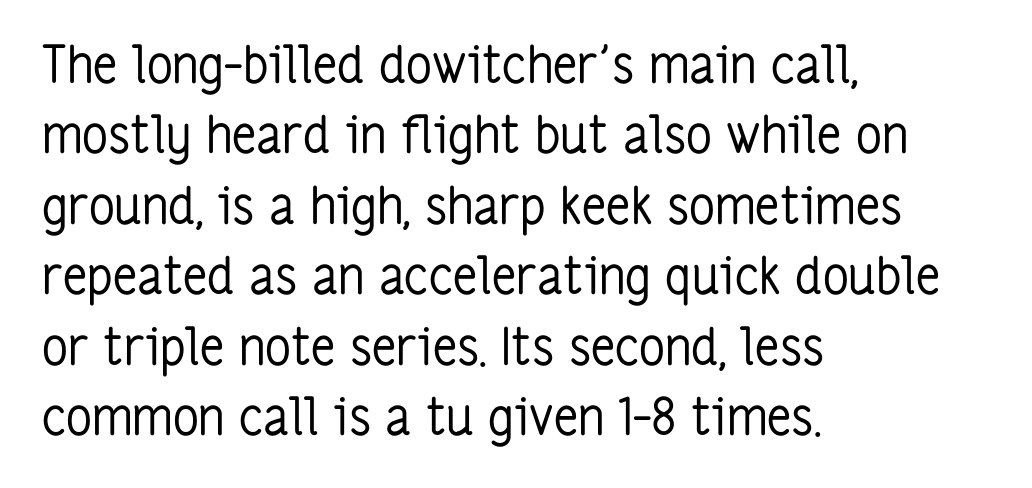
{"serif": "no", "italic": "no", "bold": "no", "weight": "regular", "width": "condensed", "stroke_contrast": "low", "x_height": "medium", "monospaced": "no", "underline": "no", "align": "left", "line_spacing": "normal", "line_spacing_ratio": 1.38, "letter_spacing": "normal", "letter_spacing_em": 0.0, "glyph_px": 51}
